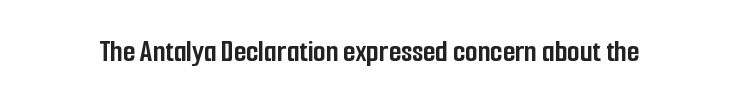
{"serif": "no", "italic": "no", "bold": "yes", "weight": "semibold", "width": "condensed", "stroke_contrast": "low", "x_height": "medium", "monospaced": "no", "underline": "no", "letter_spacing": "normal", "letter_spacing_em": 0.0, "glyph_px": 32}
